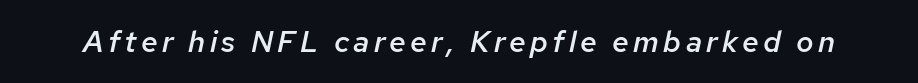
The image shows 30 px semibold type, italic (leaning right); set not underlined; low stroke contrast and a medium x-height.
